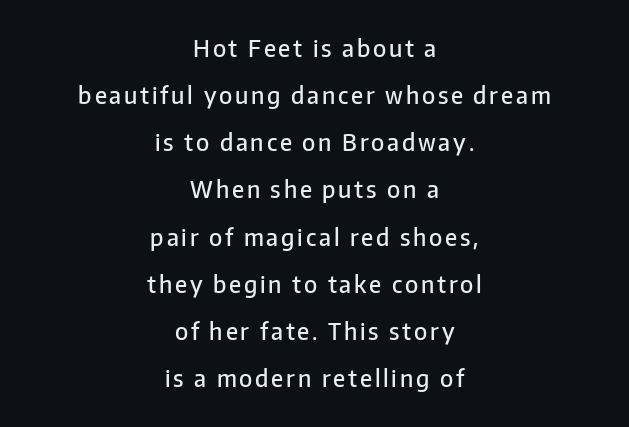
Q: Is the text bold? A: Semi-bold.
Q: Is the text italic (slanted)? A: No, it is upright.
Q: Is the text underlined? A: No.
Q: How is the paragraph aligned? A: Centered.
Q: Is the spacing between lines tight, normal or loose? A: Loose.
